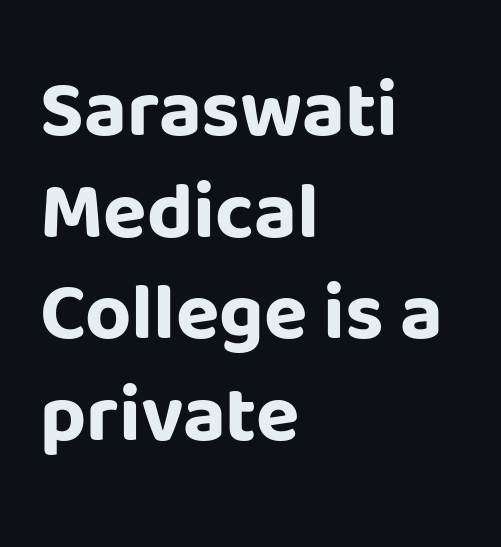
Q: Is the text bold? A: Yes.
Q: Is the text italic (slanted)? A: No, it is upright.
Q: Is the typeface a serif or a sans-serif typeface? A: Sans-serif.
Q: Is the text underlined? A: No.
Q: How is the paragraph aligned? A: Left-aligned.
Q: Is the spacing between letters normal or unusually wide? A: Normal.
Q: Is the spacing between lines tight, normal or loose? A: Normal.
Q: Width (condensed, normal, or wide)? A: Normal.
Q: Stroke contrast? A: Low.
Q: x-height? A: Large.
Q: Monospaced? A: No.
